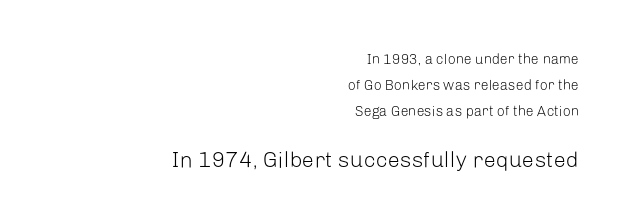
{"italic": "no", "bold": "no", "underline": "no", "align": "right", "line_spacing_ratio": 1.87, "letter_spacing": "normal", "letter_spacing_em": 0.0, "larger_block": "second", "size_ratio": 1.57, "glyph_px": 22}
